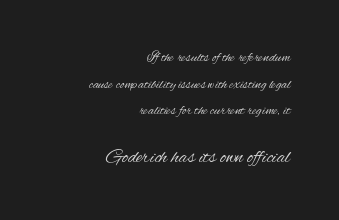
Any mark beneath the type? The region is blank. The space between consecutive lines is lavish. The following chunk of copy outweighs the initial chunk in type size. Visually the block forms a straight wall on the right and a jagged coastline on the left. A light-to-regular cut is what we see here.
